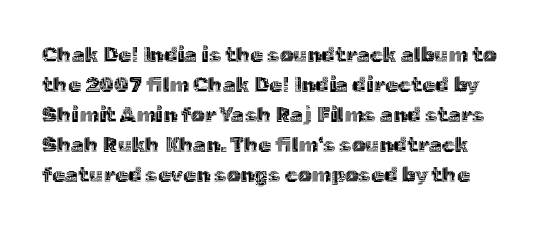
{"italic": "no", "underline": "no", "line_spacing": "normal", "line_spacing_ratio": 1.43, "letter_spacing": "normal", "letter_spacing_em": 0.0, "glyph_px": 21}
